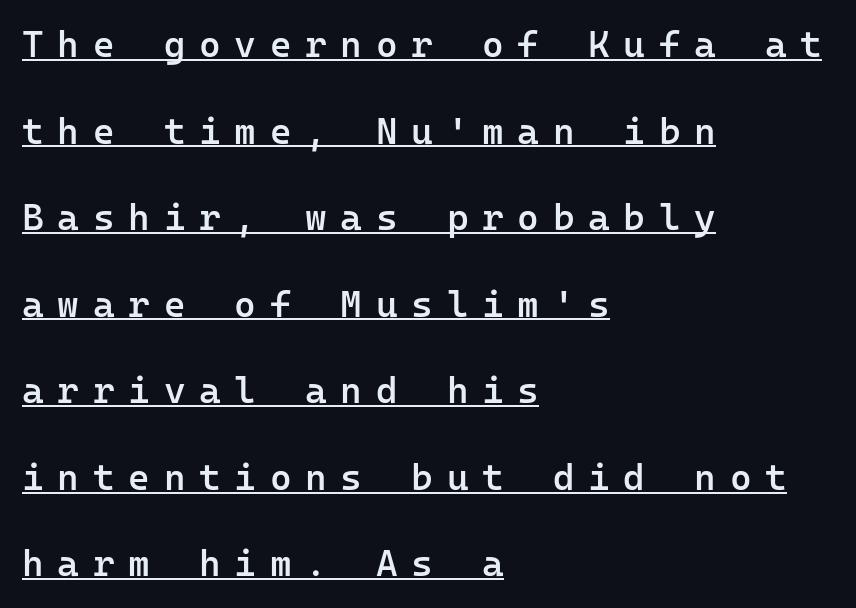
{"serif": "no", "italic": "no", "bold": "semi", "weight": "semibold", "width": "normal", "stroke_contrast": "low", "x_height": "medium", "monospaced": "yes", "underline": "yes", "align": "left", "line_spacing": "loose", "line_spacing_ratio": 2.34, "letter_spacing": "wide", "letter_spacing_em": 0.37, "glyph_px": 37}
